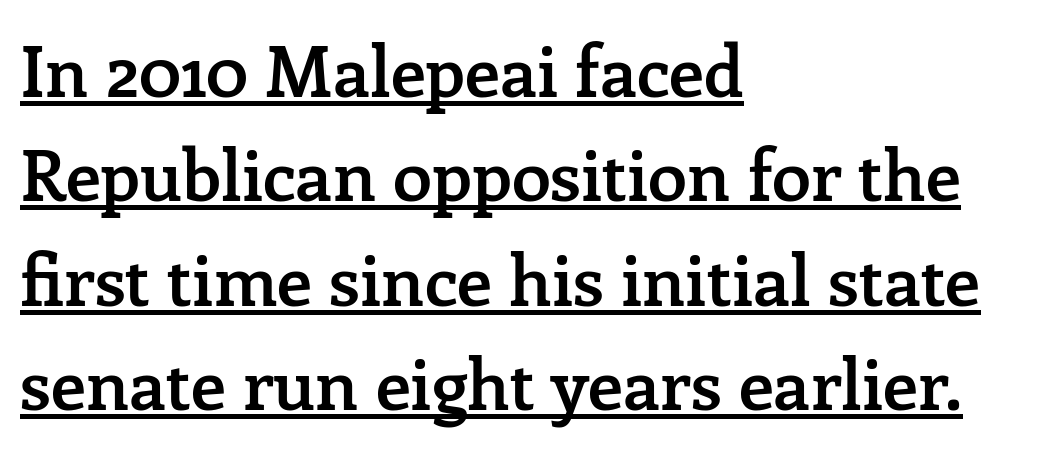
The image shows 71 px semibold serif type, upright; set left-aligned, normal line spacing (1.47x), normal letter spacing, underlined; low stroke contrast and a medium x-height.
